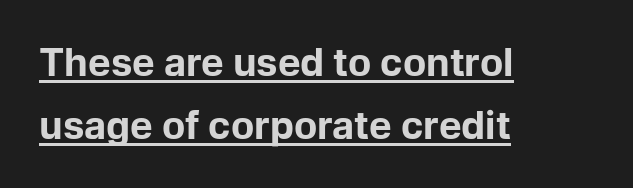
Glyph-to-glyph distance matches everyday printed text. Notice how the passage keeps a crisp vertical edge on the left only. Nothing sits at the stroke ends, so this counts as sans-serif. Underlined type.
